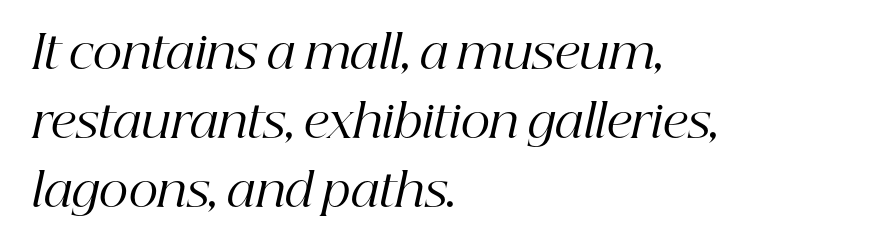
The image shows 46 px regular-weight serif type, italic (leaning right); set left-aligned, normal line spacing (1.5x), normal letter spacing, not underlined; high stroke contrast and a medium x-height.
